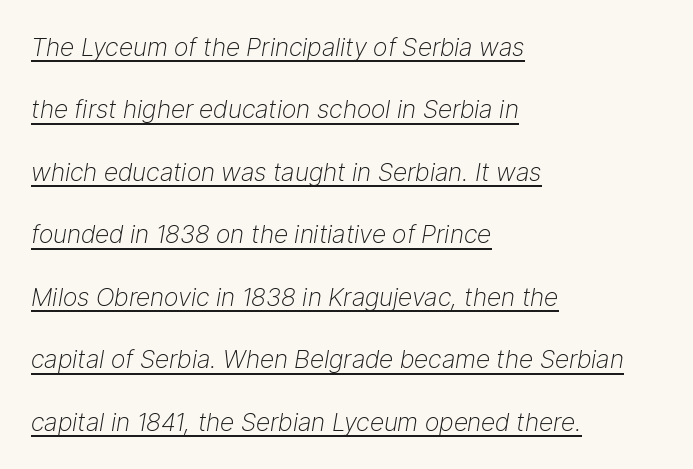
Q: Is the text bold? A: No.
Q: Is the text italic (slanted)? A: Yes, it leans right by about 9 degrees.
Q: Is the text underlined? A: Yes.
Q: How is the paragraph aligned? A: Left-aligned.
Q: Is the spacing between letters normal or unusually wide? A: Normal.
Q: Is the spacing between lines tight, normal or loose? A: Loose.
